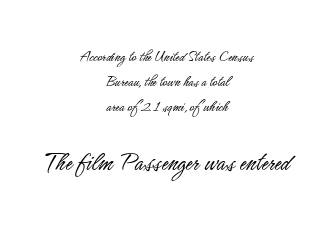
Q: Is the text bold? A: No.
Q: Is the text italic (slanted)? A: Yes.
Q: Is the typeface a serif or a sans-serif typeface? A: Sans-serif.
Q: Is the text underlined? A: No.
Q: How is the paragraph aligned? A: Centered.
Q: Is the spacing between letters normal or unusually wide? A: Normal.
Q: Is the spacing between lines tight, normal or loose? A: Normal.
Q: Which block of text is set in a larger size, the first (top) or the second (bottom)? A: The second (bottom) one.
Q: Width (condensed, normal, or wide)? A: Condensed.
Q: Stroke contrast? A: Low.
Q: x-height? A: Small.
Q: Monospaced? A: No.
